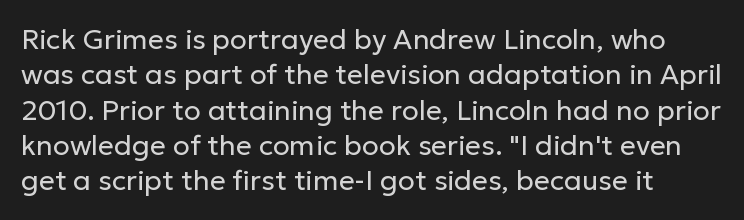
{"serif": "no", "italic": "no", "bold": "no", "weight": "regular", "width": "normal", "stroke_contrast": "low", "x_height": "medium", "monospaced": "no", "underline": "no", "line_spacing": "normal", "line_spacing_ratio": 1.26, "letter_spacing": "normal", "letter_spacing_em": 0.0, "glyph_px": 28}
